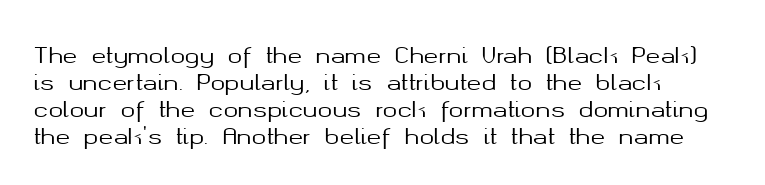
{"italic": "no", "underline": "no", "line_spacing_ratio": 1.22, "letter_spacing": "normal", "letter_spacing_em": 0.0, "glyph_px": 22}
